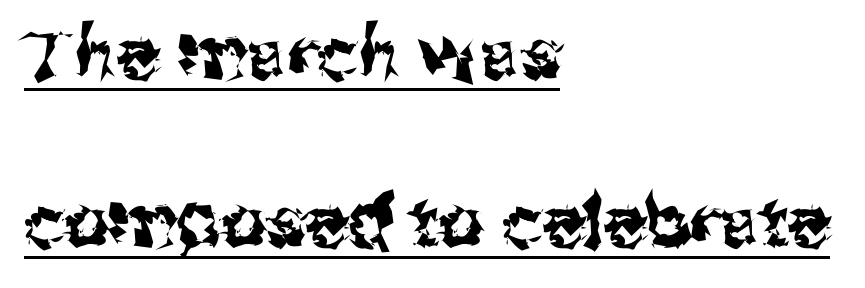
Q: Is the text italic (slanted)? A: No, it is upright.
Q: Is the typeface a serif or a sans-serif typeface? A: Sans-serif.
Q: Is the text underlined? A: Yes.
Q: How is the paragraph aligned? A: Left-aligned.
Q: Is the spacing between letters normal or unusually wide? A: Normal.
Q: Is the spacing between lines tight, normal or loose? A: Loose.
Q: Width (condensed, normal, or wide)? A: Normal.
Q: Stroke contrast? A: Medium.
Q: x-height? A: Medium.
Q: Monospaced? A: No.
